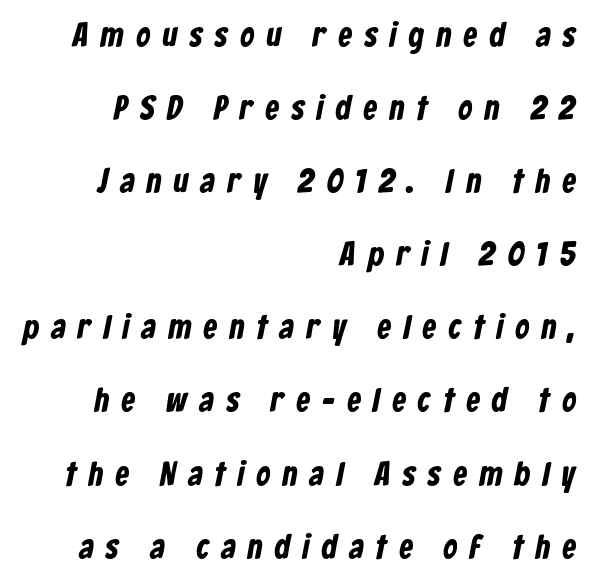
Q: Is the typeface a serif or a sans-serif typeface? A: Sans-serif.
Q: Is the text underlined? A: No.
Q: How is the paragraph aligned? A: Right-aligned.
Q: Is the spacing between letters normal or unusually wide? A: Unusually wide.
Q: Is the spacing between lines tight, normal or loose? A: Loose.
Q: Width (condensed, normal, or wide)? A: Condensed.
Q: Stroke contrast? A: Low.
Q: x-height? A: Medium.
Q: Monospaced? A: No.
